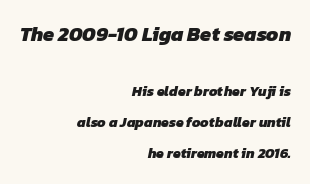
Heft: maximum for text — a bold. Nobody touched the tracking dial on this one. Glance below the letters and you will spot only blank space. Regarding leading, the lines here are spaced well apart. Reading top to bottom, the characters get smaller at the block break.
